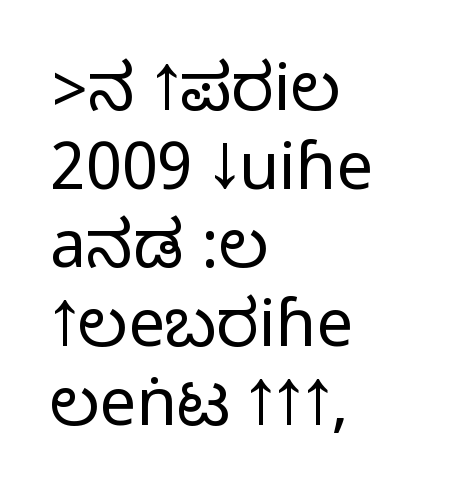
The image shows 65 px condensed sans-serif type, upright; set left-aligned, line spacing 1.21x, normal letter spacing, not underlined; medium stroke contrast.
